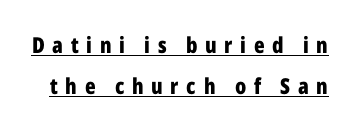
There is plenty of visible air inserted between adjacent glyphs. A roman cut, with each character standing at attention. The passage shown is underscored from start to finish. The rendering uses a bold face; every stroke is thick and dark.
